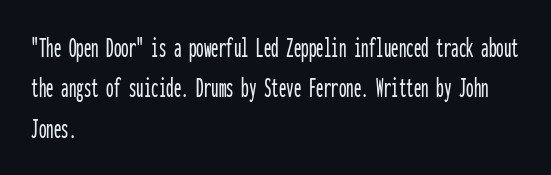
{"serif": "no", "italic": "no", "width": "condensed", "stroke_contrast": "low", "x_height": "medium", "monospaced": "yes", "underline": "no", "align": "left", "line_spacing": "normal", "line_spacing_ratio": 1.35, "letter_spacing": "normal", "letter_spacing_em": 0.0, "glyph_px": 30}
